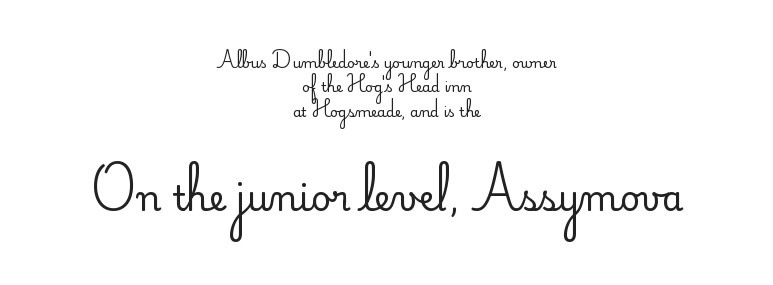
The image shows 35 px regular-weight sans-serif type, upright; set centered, line spacing 1.74x, normal letter spacing, not underlined; the second (bottom) block is 2.5x larger; low stroke contrast and a small x-height.
